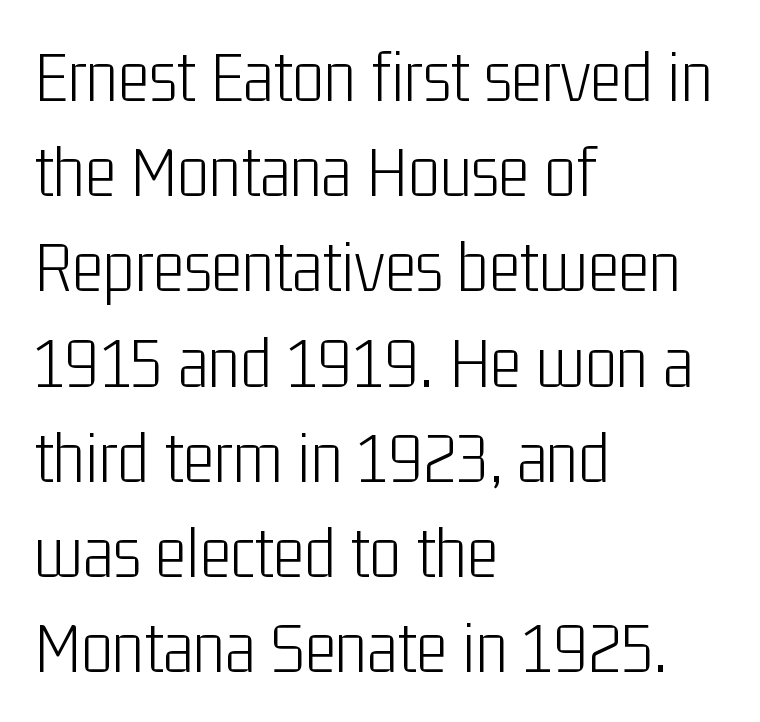
The image shows 75 px light, condensed sans-serif type, upright; set left-aligned, normal line spacing (1.27x), normal letter spacing, not underlined; low stroke contrast and a medium x-height.
